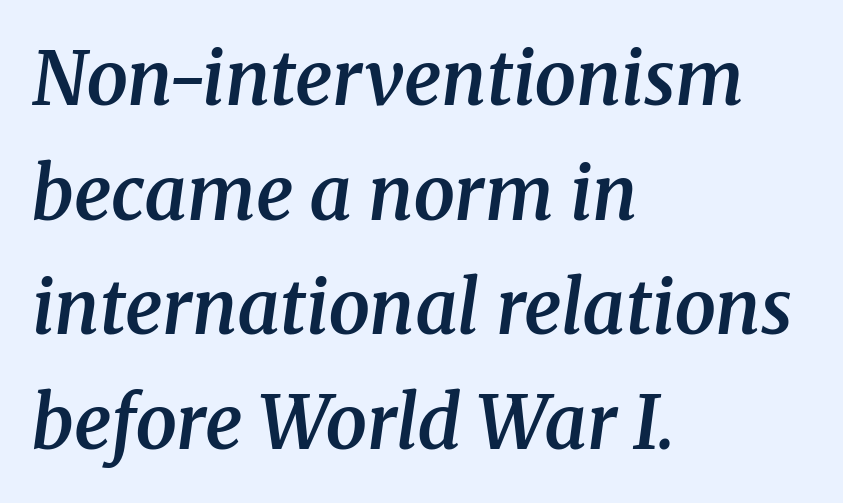
{"serif": "yes", "italic": "yes", "lean": "right", "slant_degrees": 8, "bold": "semi", "weight": "semibold", "width": "normal", "stroke_contrast": "medium", "x_height": "medium", "monospaced": "no", "underline": "no", "align": "left", "line_spacing": "normal", "line_spacing_ratio": 1.55, "letter_spacing": "normal", "letter_spacing_em": 0.0, "glyph_px": 74}
